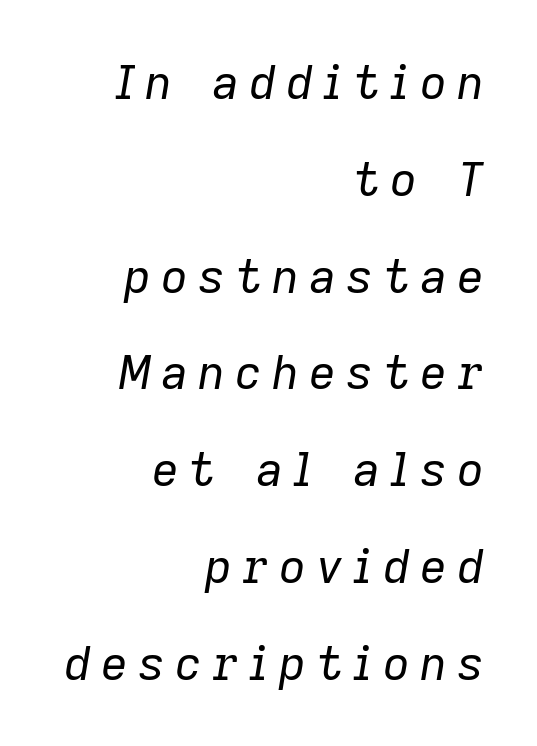
{"italic": "yes", "lean": "right", "slant_degrees": 9, "bold": "no", "weight": "regular", "width": "normal", "stroke_contrast": "low", "x_height": "medium", "monospaced": "no", "underline": "no", "align": "right", "line_spacing": "loose", "line_spacing_ratio": 2.06, "letter_spacing": "wide", "letter_spacing_em": 0.21, "glyph_px": 47}
